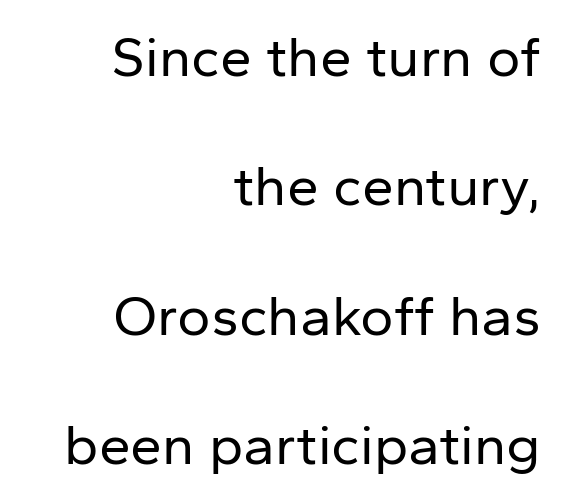
{"serif": "no", "italic": "no", "bold": "no", "weight": "regular", "width": "normal", "stroke_contrast": "low", "x_height": "medium", "monospaced": "no", "underline": "no", "align": "right", "line_spacing": "loose", "line_spacing_ratio": 2.27, "letter_spacing": "normal", "letter_spacing_em": 0.0, "glyph_px": 57}
